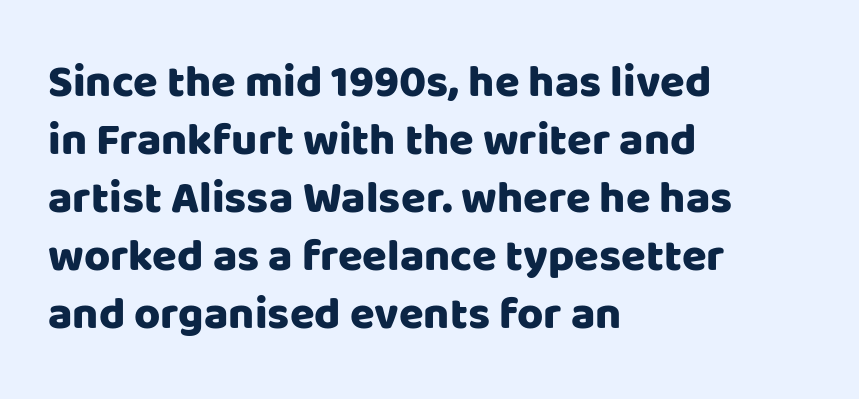
There is no visible air inserted between adjacent glyphs. The letters stand upright; this is a roman face. Is this a fixed-width face? No — the glyphs have proportional, varying widths. In terms of leading, this rendering sits right in the middle. Each line starts at the same left margin while the right side varies. Honestly, there is no underline to notice here at all.
